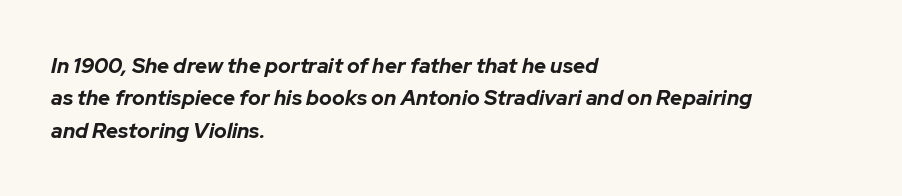
{"italic": "yes", "lean": "right", "slant_degrees": 12, "bold": "yes", "underline": "no", "align": "left", "line_spacing": "normal", "line_spacing_ratio": 1.54, "letter_spacing": "normal", "letter_spacing_em": 0.0, "glyph_px": 21}
